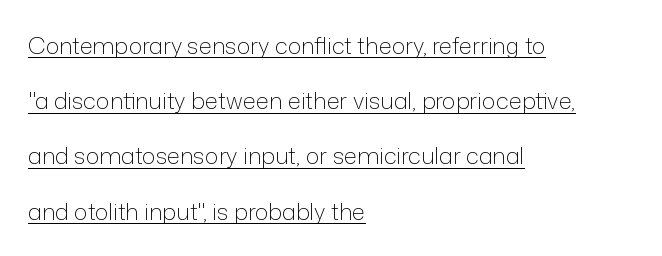
Q: Is the text bold? A: No.
Q: Is the text italic (slanted)? A: No, it is upright.
Q: Is the text underlined? A: Yes.
Q: How is the paragraph aligned? A: Left-aligned.
Q: Is the spacing between letters normal or unusually wide? A: Normal.
Q: Is the spacing between lines tight, normal or loose? A: Loose.
